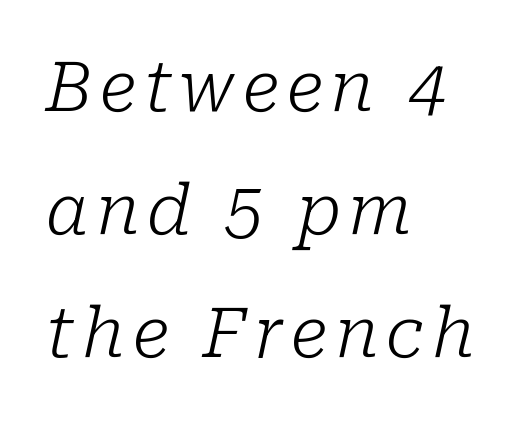
Think of a printed novel: that variable character pitch is what you see here. The typeface has the unassuming heft of standard copy or less. Honestly, there is no underline to notice here at all. The passage shown is typeset with a serif family. If you drew a line through each stem, it would be angled.
